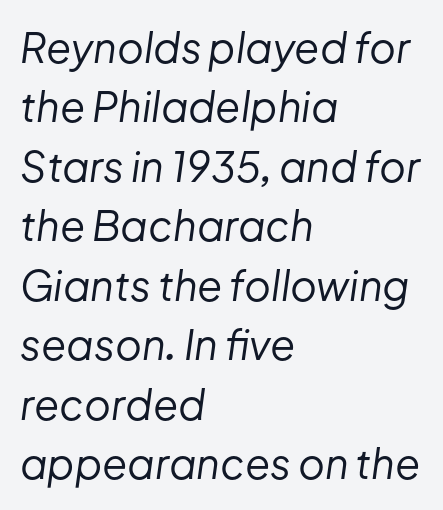
Q: Is the text bold? A: No.
Q: Is the text italic (slanted)? A: Yes, it leans right by about 8 degrees.
Q: Is the text underlined? A: No.
Q: How is the paragraph aligned? A: Left-aligned.
Q: Is the spacing between letters normal or unusually wide? A: Normal.
Q: Is the spacing between lines tight, normal or loose? A: Normal.
Q: Width (condensed, normal, or wide)? A: Normal.
Q: Stroke contrast? A: Low.
Q: x-height? A: Medium.
Q: Monospaced? A: No.
